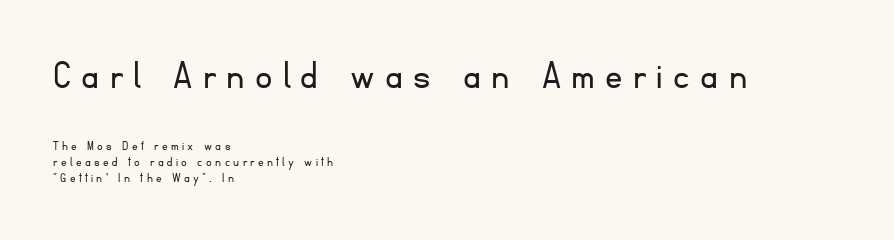
No extra ink here — the face is not bold. Does the bottom block carry the larger type? No, the top block does. The passage shown is typed in a proportional face where columns would drift. The rag falls on the right side of this text block. Does the lettering tilt? It doesn't — this is upright.
